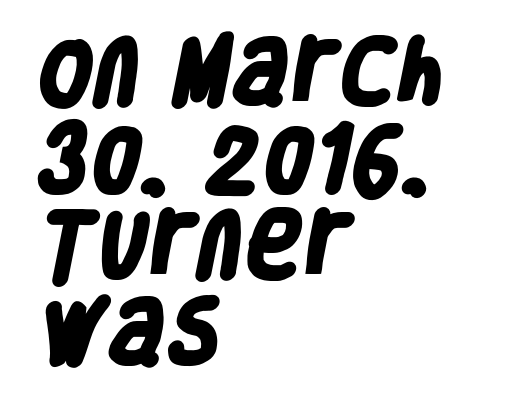
Q: Is the text bold? A: Yes.
Q: Is the typeface a serif or a sans-serif typeface? A: Sans-serif.
Q: Is the text underlined? A: No.
Q: How is the paragraph aligned? A: Left-aligned.
Q: Is the spacing between letters normal or unusually wide? A: Normal.
Q: Width (condensed, normal, or wide)? A: Condensed.
Q: Stroke contrast? A: Low.
Q: x-height? A: Large.
Q: Monospaced? A: No.
